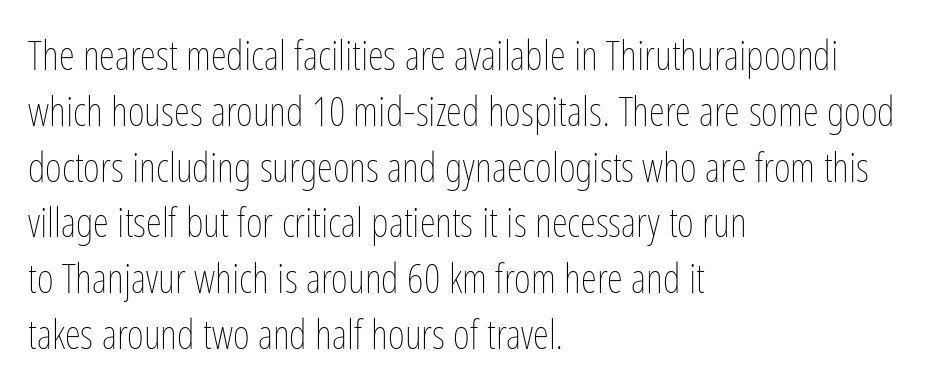
One glance says typical: line gaps are just what's usual. Stroke thickness stays within the range of a standard reading face or lighter. Proportional: the letters do not fall into vertical columns. Just letters on the line, the space beneath them empty. Standard letterfit; no display-style spreading of the glyphs. Line beginnings align vertically; line endings do not.
